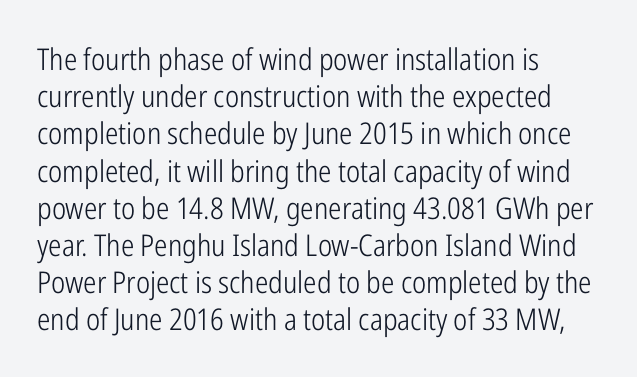
The image shows 30 px light, condensed sans-serif type, upright; set left-aligned, line spacing 1.24x, normal letter spacing, not underlined; low stroke contrast and a medium x-height.
